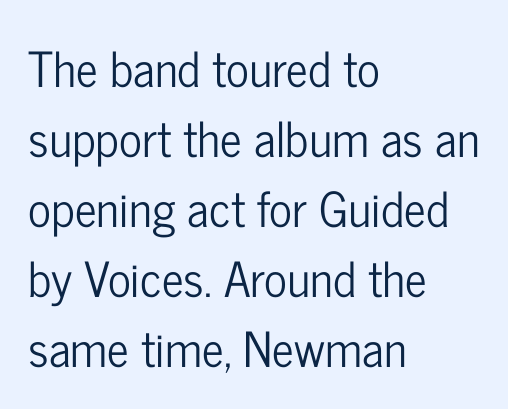
The image shows 48 px condensed sans-serif type, upright; set left-aligned, normal line spacing (1.46x), normal letter spacing, not underlined; low stroke contrast and a medium x-height.
